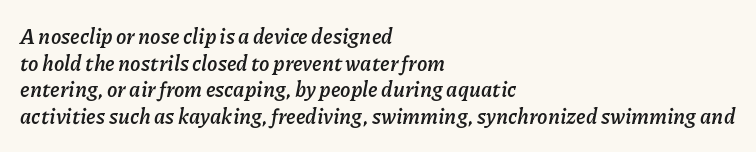
Q: Is the text bold? A: Yes.
Q: Is the text italic (slanted)? A: Yes, it leans right by about 11 degrees.
Q: Is the text underlined? A: No.
Q: How is the paragraph aligned? A: Left-aligned.
Q: Is the spacing between letters normal or unusually wide? A: Normal.
Q: Is the spacing between lines tight, normal or loose? A: Normal.
